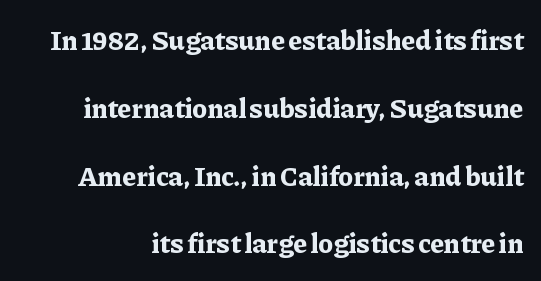
In terms of leading, this rendering errs on the spacious side. Does the weight exceed regular? Yes, all the way to bold. Descender tails drop into unmarked territory. The type sits square on the baseline with zero lean. Inter-character spacing is left at the font's built-in metrics.
